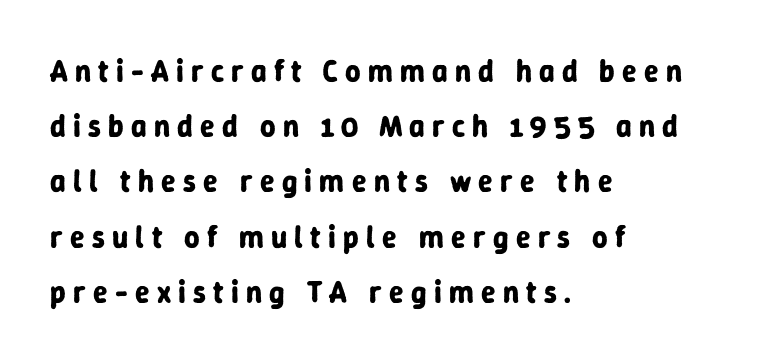
{"serif": "no", "italic": "no", "bold": "yes", "weight": "bold", "width": "normal", "stroke_contrast": "low", "x_height": "medium", "monospaced": "no", "underline": "no", "align": "left", "line_spacing_ratio": 1.84, "letter_spacing": "wide", "letter_spacing_em": 0.24, "glyph_px": 30}
